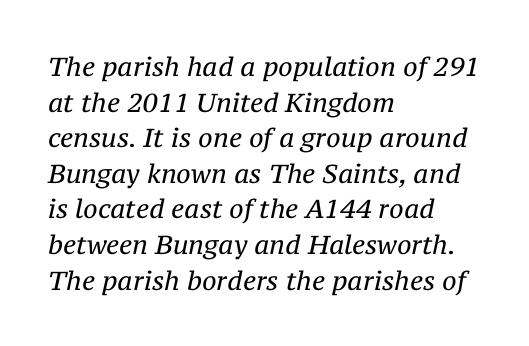
{"italic": "yes", "lean": "right", "slant_degrees": 12, "bold": "no", "underline": "no", "align": "left", "line_spacing": "normal", "line_spacing_ratio": 1.37, "letter_spacing": "normal", "letter_spacing_em": 0.0, "glyph_px": 26}
